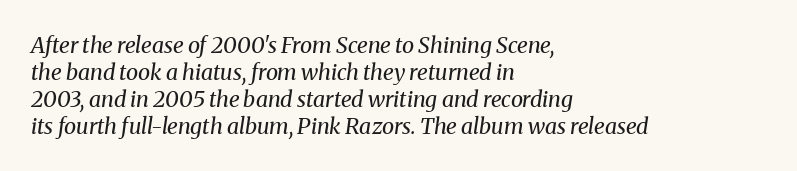
The image shows 22 px text type, italic (leaning right); set left-aligned, line spacing 1.22x, normal letter spacing, not underlined.
